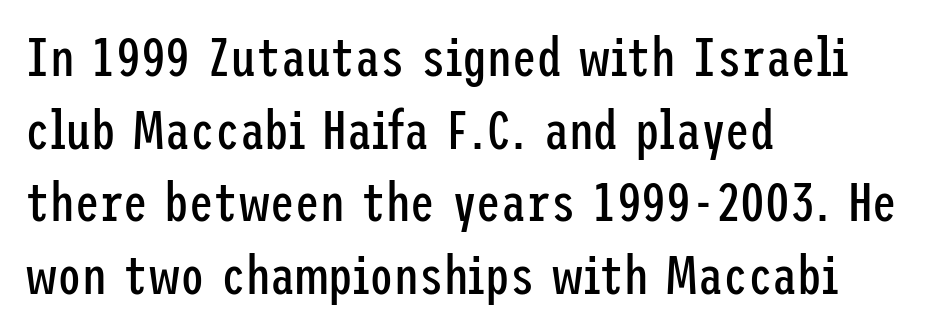
This is sans-serif lettering, the kind often seen on screens and signage. Does the copy run flush right? No — it runs flush left. Does the lettering tilt? It doesn't — this is upright. A typesetter would call this leading conventional body-copy spacing.
